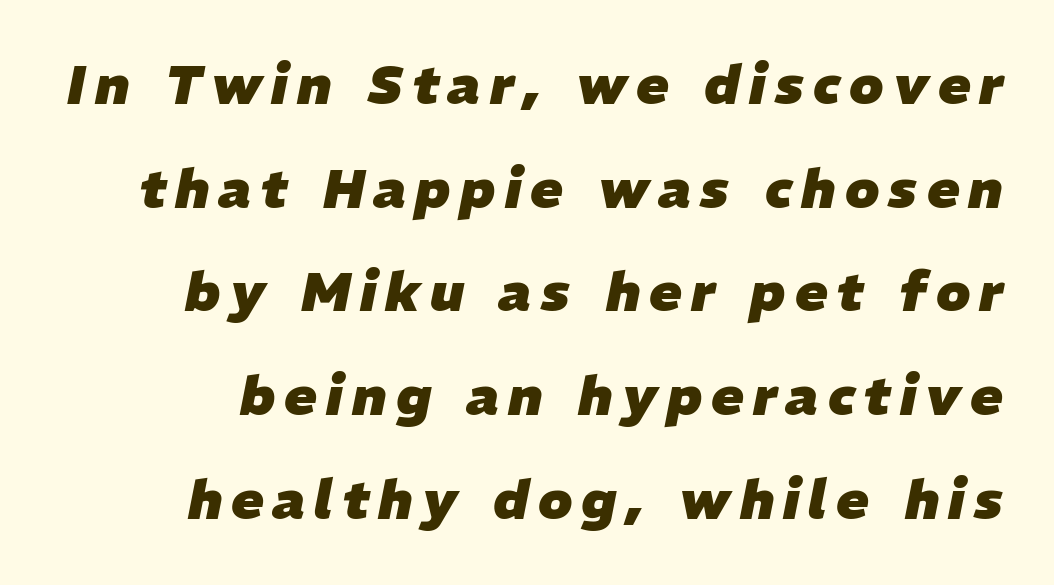
{"italic": "yes", "lean": "right", "slant_degrees": 11, "bold": "yes", "weight": "heavy", "width": "normal", "stroke_contrast": "low", "x_height": "medium", "monospaced": "no", "underline": "no", "line_spacing": "loose", "line_spacing_ratio": 1.92, "glyph_px": 54}
